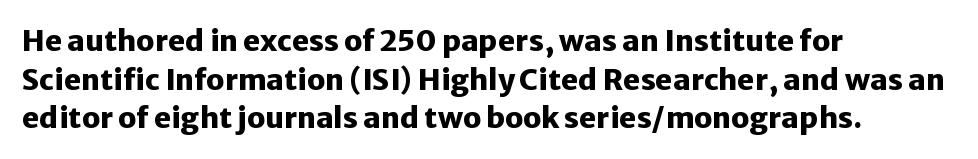
{"serif": "no", "italic": "no", "bold": "yes", "weight": "heavy", "width": "normal", "stroke_contrast": "low", "x_height": "medium", "monospaced": "no", "underline": "no", "align": "left", "line_spacing": "normal", "line_spacing_ratio": 1.33, "letter_spacing": "normal", "letter_spacing_em": 0.0, "glyph_px": 29}
